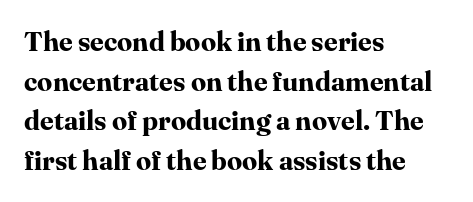
Q: Is the text bold? A: Yes.
Q: Is the text italic (slanted)? A: No, it is upright.
Q: Is the text underlined? A: No.
Q: How is the paragraph aligned? A: Left-aligned.
Q: Is the spacing between letters normal or unusually wide? A: Normal.
Q: Is the spacing between lines tight, normal or loose? A: Normal.
